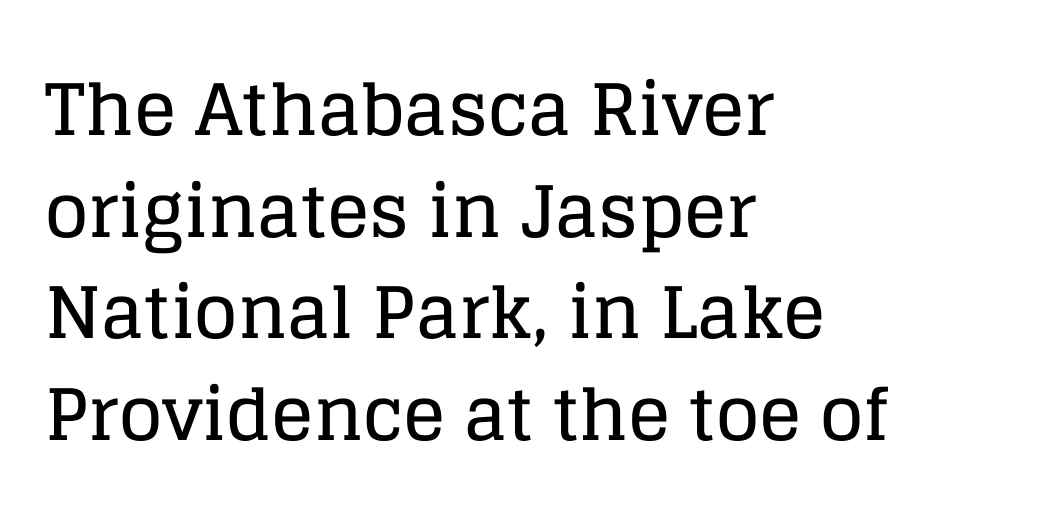
Q: Is the text italic (slanted)? A: No, it is upright.
Q: Is the typeface a serif or a sans-serif typeface? A: Serif.
Q: Is the text underlined? A: No.
Q: How is the paragraph aligned? A: Left-aligned.
Q: Is the spacing between letters normal or unusually wide? A: Normal.
Q: Is the spacing between lines tight, normal or loose? A: Normal.
Q: Width (condensed, normal, or wide)? A: Normal.
Q: Stroke contrast? A: Low.
Q: x-height? A: Large.
Q: Monospaced? A: No.
